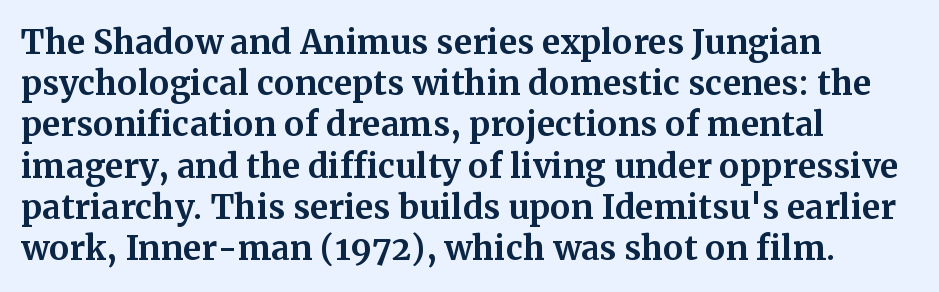
The characters display serif detailing at their extremities. A typesetter would call this zero additional tracking. The compositor pushed each line to the left boundary. Characters remain perfectly vertical along every line.
